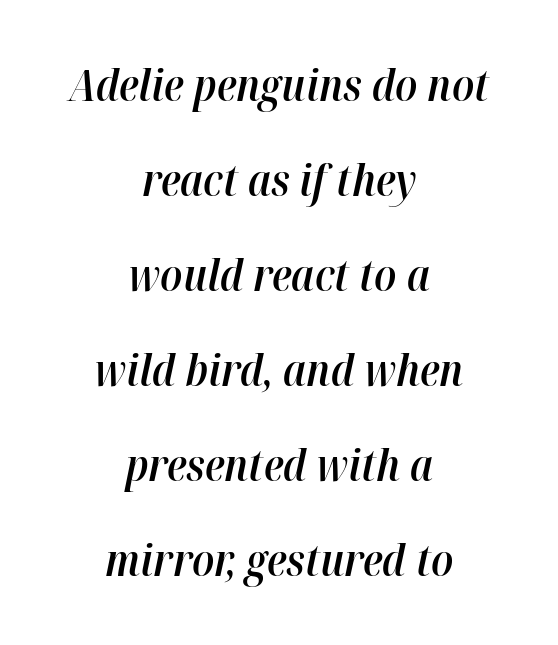
Letters rest on an invisible, unmarked baseline. Slightly chunky letters — semibold, I'd say, not full bold. The letters advance in unequal steps, a hallmark of proportional type. Standard letterfit; no display-style spreading of the glyphs. In terms of leading, this rendering errs on the spacious side.
